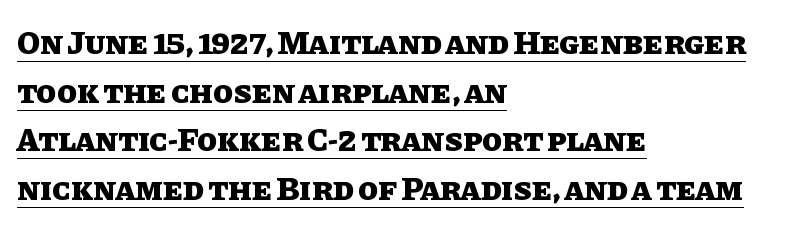
Q: Is the text bold? A: Yes.
Q: Is the text italic (slanted)? A: No, it is upright.
Q: Is the text underlined? A: Yes.
Q: How is the paragraph aligned? A: Left-aligned.
Q: Is the spacing between letters normal or unusually wide? A: Normal.
Q: Is the spacing between lines tight, normal or loose? A: Normal.
Q: Width (condensed, normal, or wide)? A: Normal.
Q: Stroke contrast? A: Low.
Q: x-height? A: Large.
Q: Monospaced? A: No.
